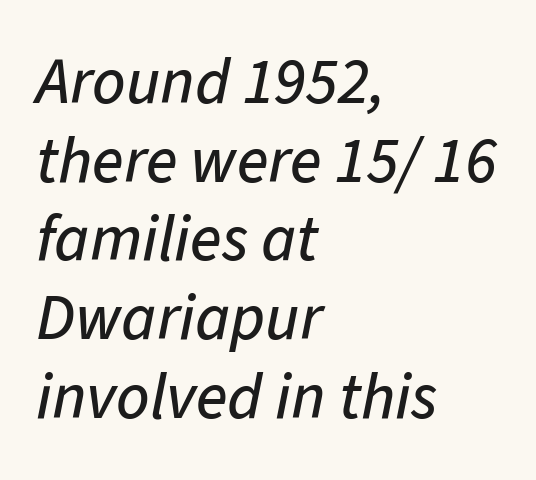
The glyphs look as if they've been sheared to an angle. Which margin do the lines hug? The left one — the right edge is uneven. Each row of text sits above clean, open space. Looks like regular typesetting: each glyph gets only the width it needs. No extra tracking has been applied to these lines.
